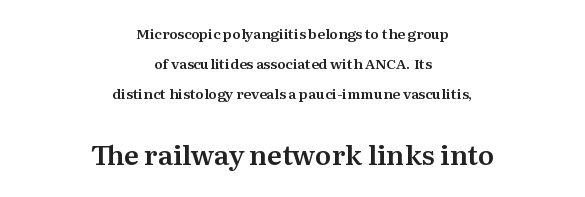
{"italic": "no", "underline": "no", "align": "center", "line_spacing": "loose", "line_spacing_ratio": 2.14, "letter_spacing": "normal", "letter_spacing_em": 0.0, "larger_block": "second", "size_ratio": 1.93, "glyph_px": 27}
